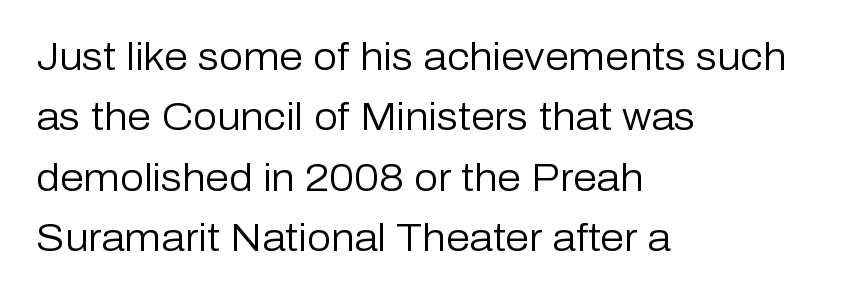
The image shows 38 px regular-weight sans-serif type, upright; set left-aligned, normal line spacing (1.59x), normal letter spacing, not underlined; low stroke contrast and a medium x-height.
